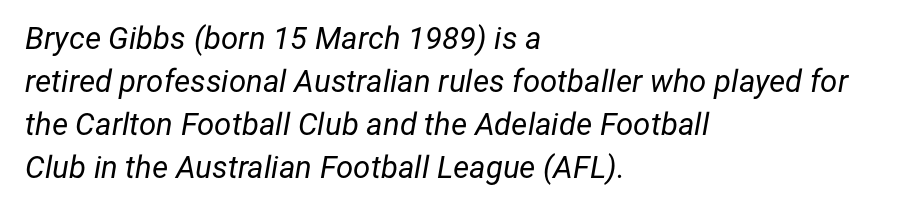
The image shows 31 px regular-weight type, italic (leaning right); set left-aligned, normal line spacing (1.39x), normal letter spacing, not underlined; low stroke contrast and a medium x-height.
